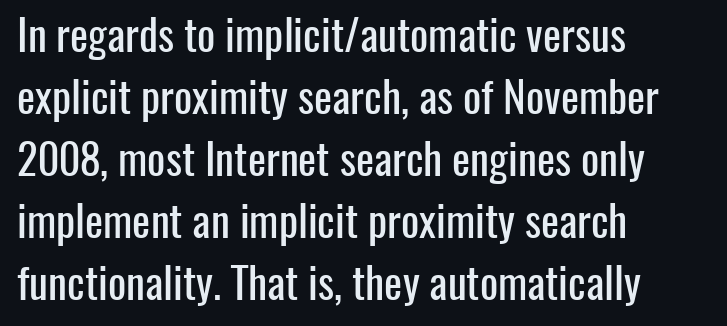
Q: Is the text italic (slanted)? A: No, it is upright.
Q: Is the typeface a serif or a sans-serif typeface? A: Sans-serif.
Q: Is the text underlined? A: No.
Q: How is the paragraph aligned? A: Left-aligned.
Q: Is the spacing between letters normal or unusually wide? A: Normal.
Q: Is the spacing between lines tight, normal or loose? A: Normal.
Q: Width (condensed, normal, or wide)? A: Condensed.
Q: Stroke contrast? A: Low.
Q: x-height? A: Medium.
Q: Monospaced? A: No.
